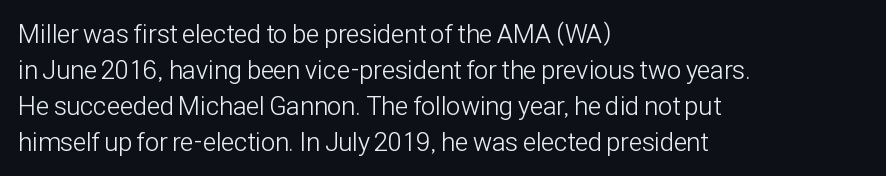
The characters are drawn with everyday or finer stroke widths. Line beginnings align vertically; line endings do not. Rule under the text: the space is simply empty. Words appear dense and cohesive because spacing is normal. Whoever set this chose a conventional vertical rhythm. Rendered with straight, roman letterforms.
